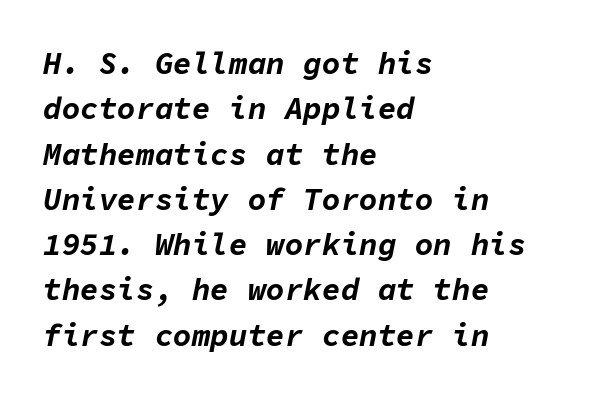
What stands out about the letter spacing? Nothing — it is the standard amount. Whoever set this chose a conventional vertical rhythm. Looks like terminal output: every glyph gets an equal slot. Only glyphs here, with clear space below each row. Which margin do the lines hug? The left one — the right edge is uneven. The specimen reads as italic at a glance.
